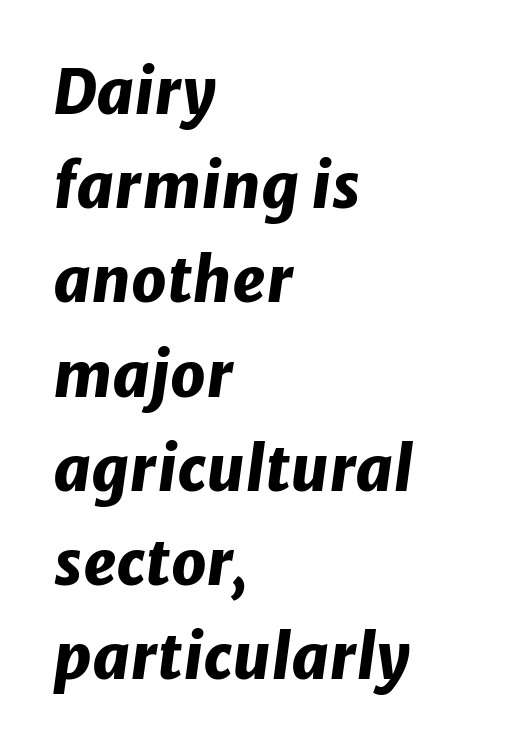
{"italic": "yes", "lean": "right", "slant_degrees": 8, "bold": "yes", "weight": "heavy", "width": "normal", "stroke_contrast": "low", "x_height": "medium", "monospaced": "no", "underline": "no", "align": "left", "line_spacing": "normal", "line_spacing_ratio": 1.52, "letter_spacing": "normal", "letter_spacing_em": 0.0, "glyph_px": 62}
